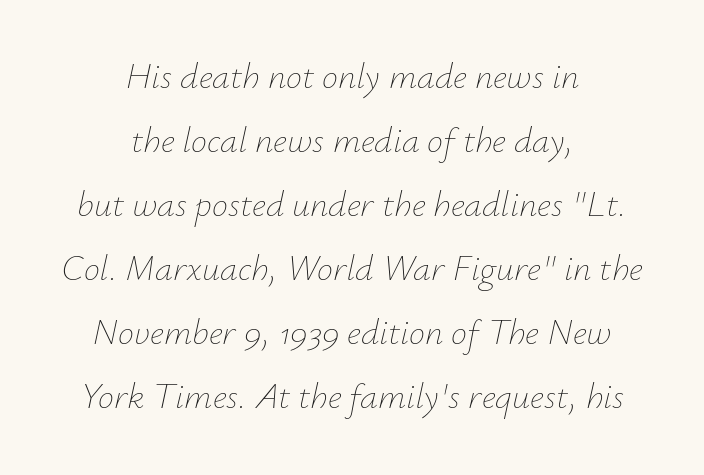
The image shows 36 px thin type, italic (leaning right); set centered, line spacing 1.78x, normal letter spacing, not underlined; low stroke contrast and a small x-height.
